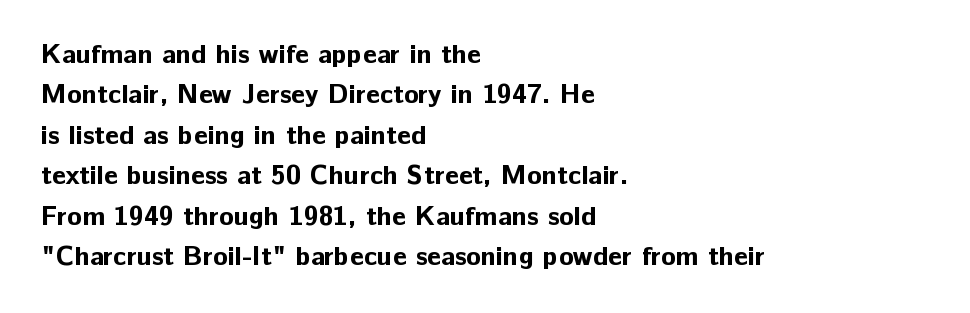
Q: Is the text bold? A: Yes.
Q: Is the text italic (slanted)? A: No, it is upright.
Q: Is the text underlined? A: No.
Q: How is the paragraph aligned? A: Left-aligned.
Q: Is the spacing between letters normal or unusually wide? A: Normal.
Q: Is the spacing between lines tight, normal or loose? A: Normal.
